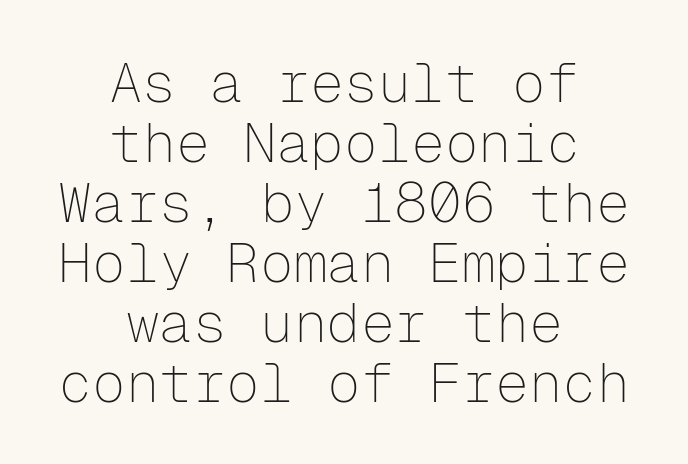
Q: Is the text bold? A: No.
Q: Is the text italic (slanted)? A: No, it is upright.
Q: Is the typeface a serif or a sans-serif typeface? A: Sans-serif.
Q: Is the text underlined? A: No.
Q: How is the paragraph aligned? A: Centered.
Q: Is the spacing between letters normal or unusually wide? A: Normal.
Q: Is the spacing between lines tight, normal or loose? A: Tight.
Q: Width (condensed, normal, or wide)? A: Normal.
Q: Stroke contrast? A: Low.
Q: x-height? A: Medium.
Q: Monospaced? A: Yes.
